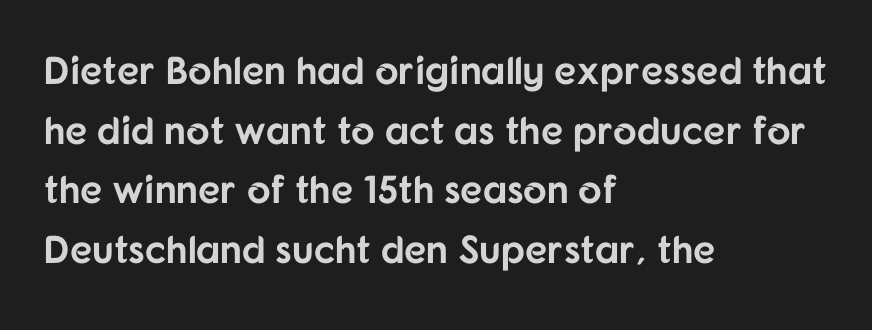
{"serif": "no", "italic": "no", "bold": "yes", "weight": "bold", "width": "normal", "stroke_contrast": "low", "x_height": "medium", "monospaced": "no", "underline": "no", "align": "left", "line_spacing": "normal", "line_spacing_ratio": 1.53, "letter_spacing": "normal", "letter_spacing_em": 0.0, "glyph_px": 39}
